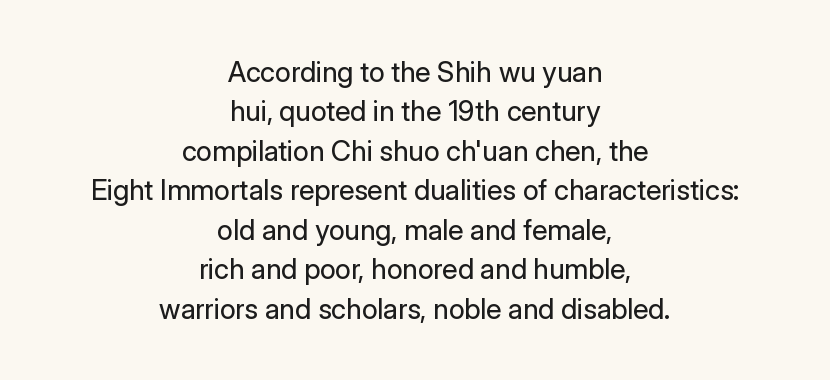
{"serif": "no", "italic": "no", "bold": "no", "weight": "regular", "width": "normal", "stroke_contrast": "low", "x_height": "medium", "monospaced": "no", "underline": "no", "align": "center", "line_spacing": "normal", "line_spacing_ratio": 1.41, "letter_spacing": "normal", "letter_spacing_em": 0.0, "glyph_px": 28}
